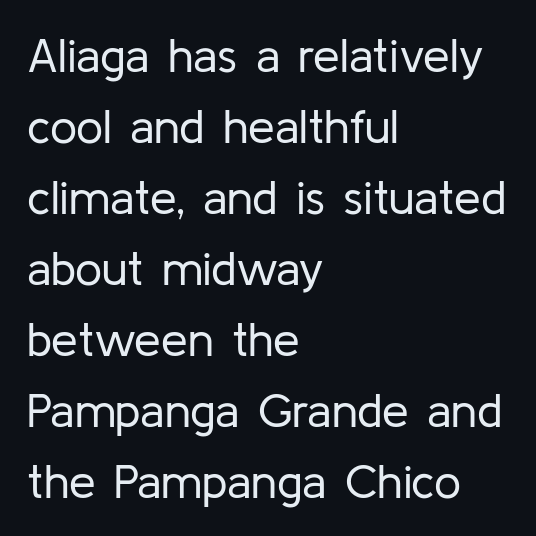
The characters are drawn with everyday or finer stroke widths. Horizontal bands of white between lines are of average thickness. The lettering stays uniformly vertical, giving the passage a roman look. A typesetter would call this proportional, since set widths differ per character. Check under the words: just untouched page.
